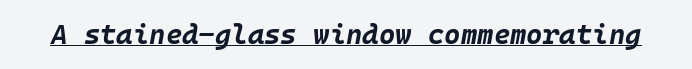
{"italic": "yes", "lean": "right", "slant_degrees": 10, "bold": "yes", "weight": "bold", "width": "normal", "stroke_contrast": "low", "x_height": "large", "underline": "yes", "letter_spacing": "normal", "letter_spacing_em": 0.0, "glyph_px": 28}
